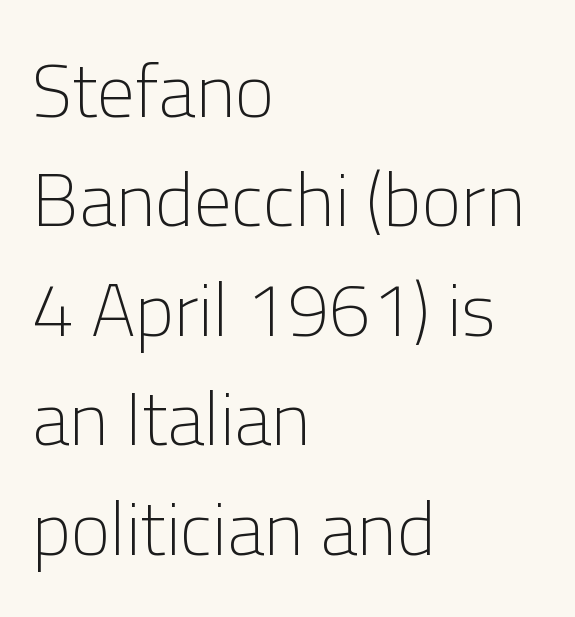
The image shows 75 px light sans-serif type, upright; set left-aligned, normal line spacing (1.46x), normal letter spacing, not underlined; low stroke contrast and a medium x-height.
